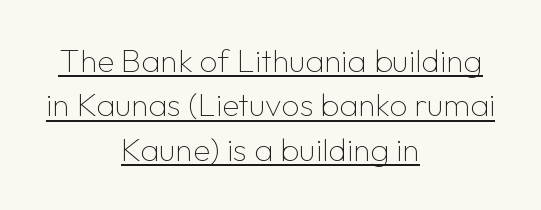
The setting favours the middle, as headings and verse often do. The passage shown is typed in a proportional face where columns would drift. The type is set solid horizontally, with unmodified tracking. A typesetter would mark this as roman, not italic. Each line of the rendering has a horizontal stroke beneath the glyphs. The weight tops out at a normal text grade.
